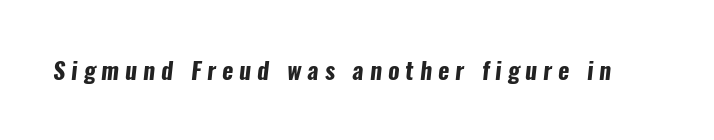
{"bold": "yes", "underline": "no", "letter_spacing": "wide", "letter_spacing_em": 0.25, "glyph_px": 24}
